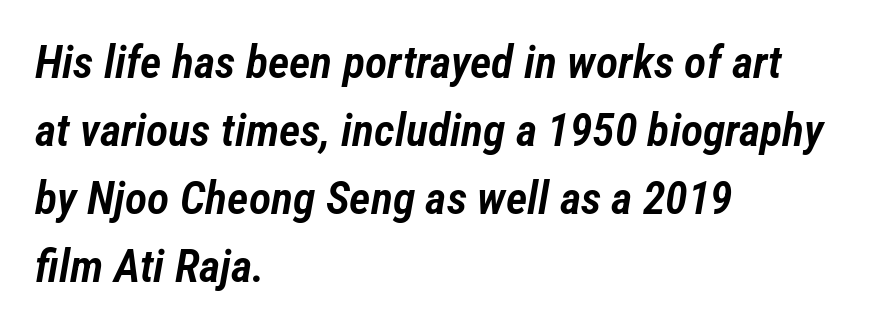
{"italic": "yes", "lean": "right", "slant_degrees": 12, "bold": "semi", "weight": "semibold", "width": "condensed", "stroke_contrast": "low", "x_height": "medium", "monospaced": "no", "underline": "no", "align": "left", "line_spacing": "normal", "line_spacing_ratio": 1.48, "letter_spacing": "normal", "letter_spacing_em": 0.0, "glyph_px": 46}
